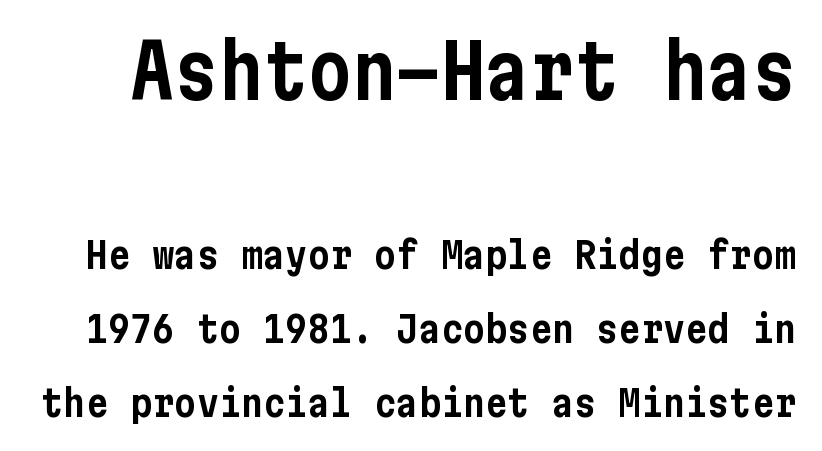
Q: Is the text italic (slanted)? A: No, it is upright.
Q: Is the typeface a serif or a sans-serif typeface? A: Sans-serif.
Q: Is the text underlined? A: No.
Q: Is the spacing between letters normal or unusually wide? A: Normal.
Q: Is the spacing between lines tight, normal or loose? A: Loose.
Q: Which block of text is set in a larger size, the first (top) or the second (bottom)? A: The first (top) one.
Q: Width (condensed, normal, or wide)? A: Condensed.
Q: Stroke contrast? A: Low.
Q: x-height? A: Medium.
